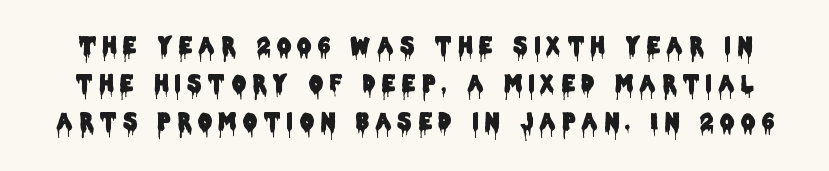
Glyph-to-glyph distance is far greater than everyday printed text. Vertical strokes here are truly vertical. Just letters on the line, the space beneath them empty.
